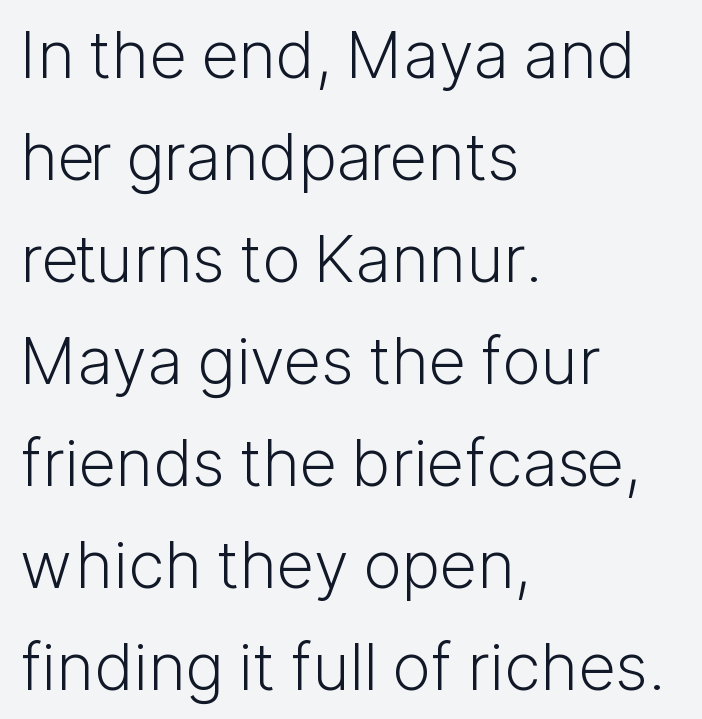
No chunkiness to these letters — they're not bold. Do the letters lean? They stand straight. You could not count columns in this text — the font is proportionally spaced. Underline: absent. Glyph-to-glyph distance matches everyday printed text. Nope, no serifs anywhere on these letters.
